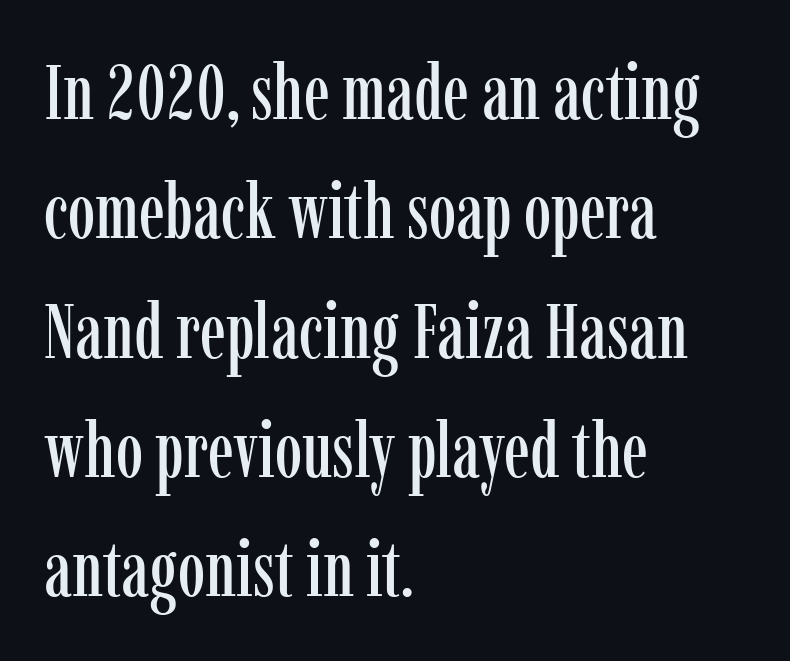
{"serif": "yes", "italic": "no", "width": "condensed", "stroke_contrast": "low", "x_height": "medium", "monospaced": "no", "underline": "no", "align": "left", "line_spacing": "normal", "line_spacing_ratio": 1.53, "letter_spacing": "normal", "letter_spacing_em": 0.0, "glyph_px": 78}
